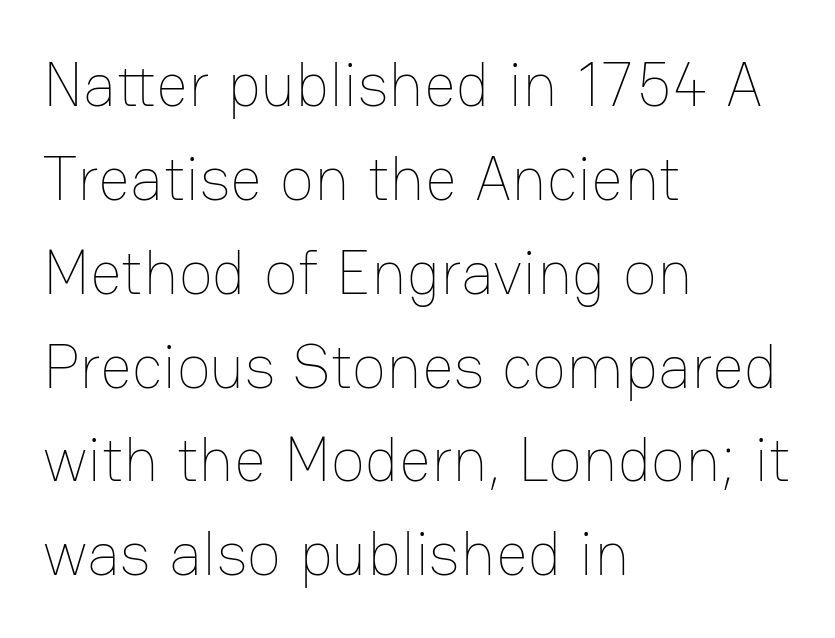
Q: Is the text bold? A: No.
Q: Is the text italic (slanted)? A: No, it is upright.
Q: Is the text underlined? A: No.
Q: How is the paragraph aligned? A: Left-aligned.
Q: Is the spacing between letters normal or unusually wide? A: Normal.
Q: Is the spacing between lines tight, normal or loose? A: Normal.
Q: Width (condensed, normal, or wide)? A: Normal.
Q: Stroke contrast? A: Low.
Q: x-height? A: Medium.
Q: Monospaced? A: No.
